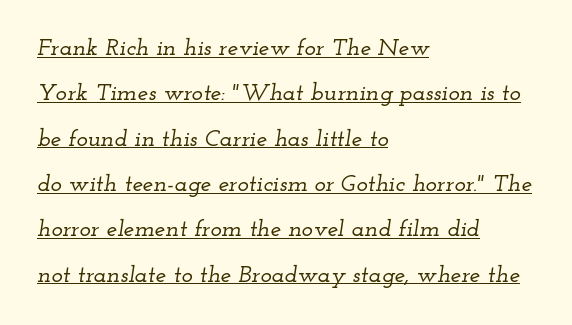
Q: Is the text italic (slanted)? A: Yes, it leans right by about 12 degrees.
Q: Is the text underlined? A: Yes.
Q: How is the paragraph aligned? A: Left-aligned.
Q: Is the spacing between letters normal or unusually wide? A: Normal.
